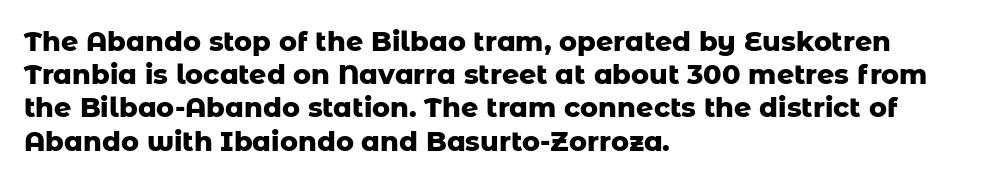
There is no visible air inserted between adjacent glyphs. In terms of weight, the rendering is a true, heavy bold. Visually the block forms a straight wall on the left and a jagged coastline on the right. Lines of text with bare space underneath. If you drew a line through each stem, it would be perfectly vertical.
